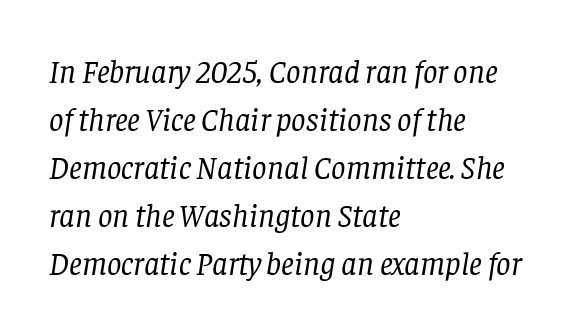
The image shows 32 px regular-weight serif type, italic (leaning right); set left-aligned, normal line spacing (1.5x), normal letter spacing, not underlined; low stroke contrast and a large x-height.
